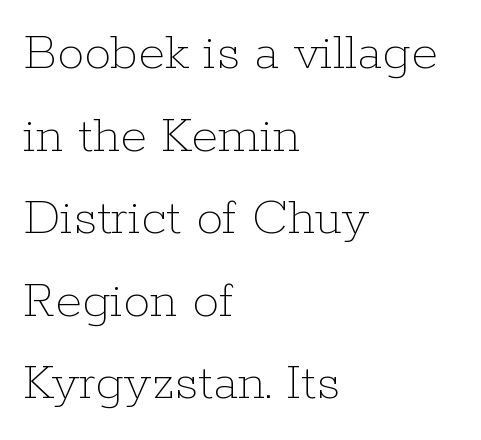
The image shows 54 px thin type, upright; set left-aligned, normal line spacing (1.53x), normal letter spacing, not underlined; low stroke contrast and a medium x-height.
